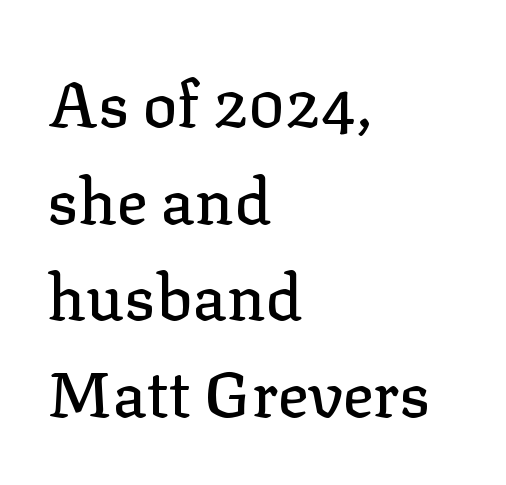
Q: Is the text italic (slanted)? A: No, it is upright.
Q: Is the typeface a serif or a sans-serif typeface? A: Serif.
Q: Is the text underlined? A: No.
Q: How is the paragraph aligned? A: Left-aligned.
Q: Is the spacing between letters normal or unusually wide? A: Normal.
Q: Is the spacing between lines tight, normal or loose? A: Normal.
Q: Width (condensed, normal, or wide)? A: Normal.
Q: Stroke contrast? A: Low.
Q: x-height? A: Medium.
Q: Monospaced? A: No.
